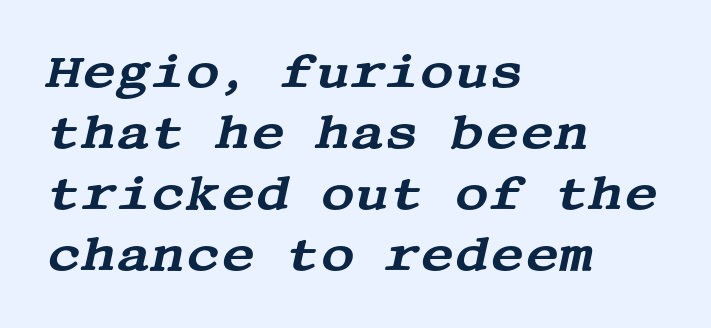
Line spacing here is normal. The rendering keeps characters at their native spacing. Does the lettering tilt? It does — this is italic. Which margin do the lines hug? The left one — the right edge is uneven. In terms of letterform style, serifs are clearly present.
